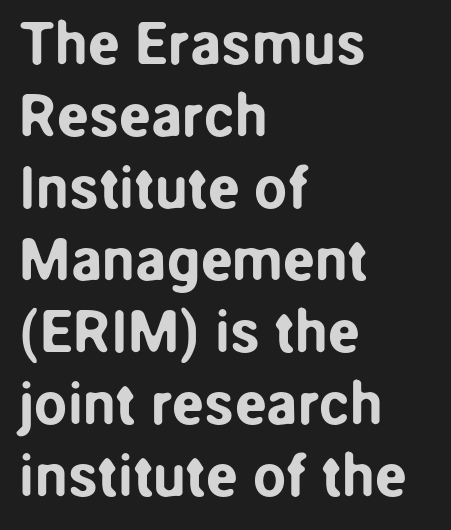
The image shows 59 px sans-serif type, upright; set left-aligned, line spacing 1.22x, normal letter spacing, not underlined; low stroke contrast and a medium x-height.
